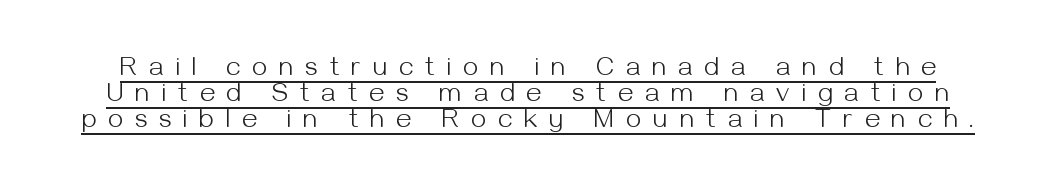
The image shows 27 px text type, upright; set tight line spacing (0.96x), unusually wide letter spacing (+0.45 em), underlined.
